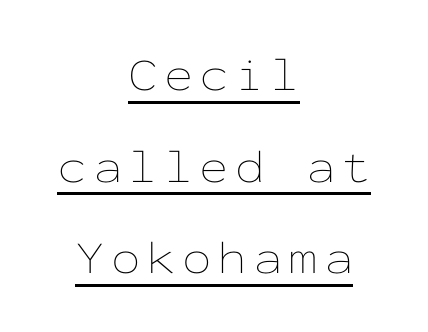
Q: Is the text bold? A: No.
Q: Is the text italic (slanted)? A: No, it is upright.
Q: Is the text underlined? A: Yes.
Q: How is the paragraph aligned? A: Centered.
Q: Is the spacing between lines tight, normal or loose? A: Loose.
Q: Width (condensed, normal, or wide)? A: Wide.
Q: Stroke contrast? A: Low.
Q: x-height? A: Medium.
Q: Monospaced? A: Yes.
